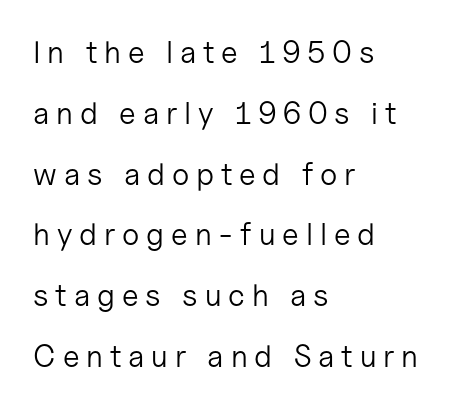
Q: Is the text bold? A: No.
Q: Is the text italic (slanted)? A: No, it is upright.
Q: Is the typeface a serif or a sans-serif typeface? A: Sans-serif.
Q: Is the text underlined? A: No.
Q: How is the paragraph aligned? A: Left-aligned.
Q: Is the spacing between letters normal or unusually wide? A: Unusually wide.
Q: Is the spacing between lines tight, normal or loose? A: Loose.
Q: Width (condensed, normal, or wide)? A: Normal.
Q: Stroke contrast? A: Low.
Q: x-height? A: Medium.
Q: Monospaced? A: No.
